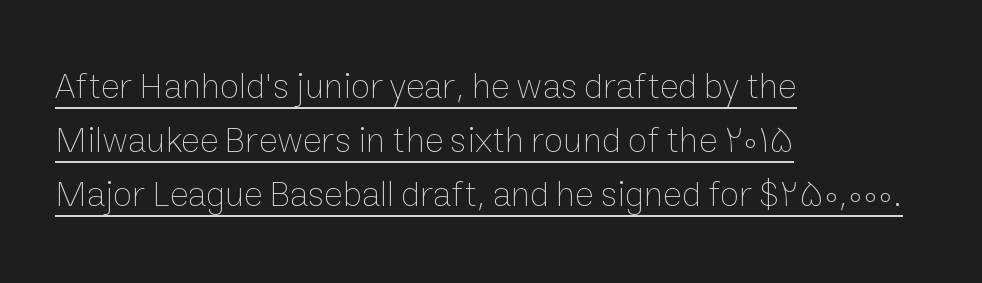
The image shows 36 px thin type, upright; set left-aligned, normal line spacing (1.5x), normal letter spacing, underlined; low stroke contrast and a medium x-height.
